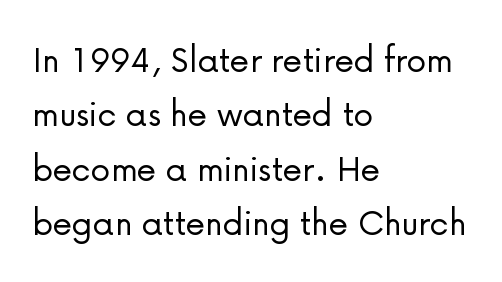
{"serif": "no", "italic": "no", "bold": "no", "weight": "light", "width": "normal", "stroke_contrast": "low", "x_height": "medium", "monospaced": "no", "underline": "no", "align": "left", "line_spacing": "normal", "line_spacing_ratio": 1.36, "letter_spacing": "normal", "letter_spacing_em": 0.0, "glyph_px": 40}
